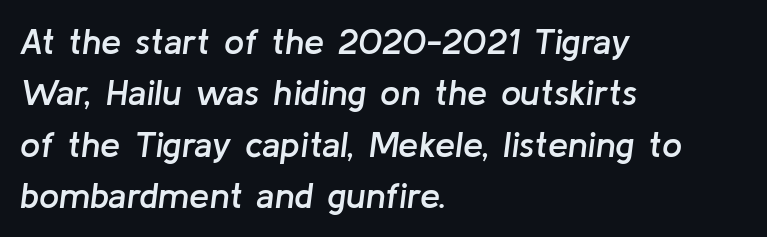
Q: Is the text bold? A: Semi-bold.
Q: Is the text italic (slanted)? A: Yes, it leans right by about 8 degrees.
Q: Is the text underlined? A: No.
Q: How is the paragraph aligned? A: Left-aligned.
Q: Is the spacing between letters normal or unusually wide? A: Normal.
Q: Is the spacing between lines tight, normal or loose? A: Normal.
Q: Width (condensed, normal, or wide)? A: Normal.
Q: Stroke contrast? A: Low.
Q: x-height? A: Medium.
Q: Monospaced? A: No.
